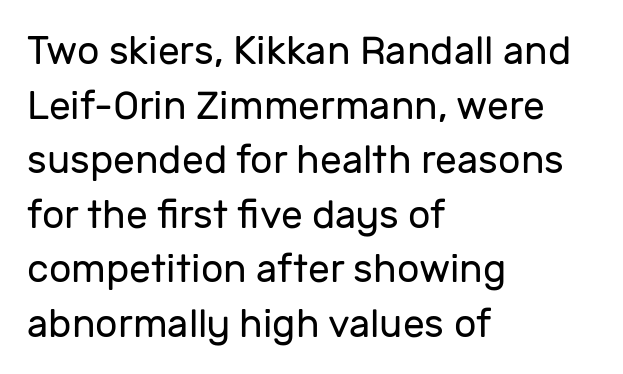
The image shows 39 px regular-weight sans-serif type, upright; set left-aligned, normal line spacing (1.4x), normal letter spacing, not underlined; low stroke contrast and a medium x-height.
